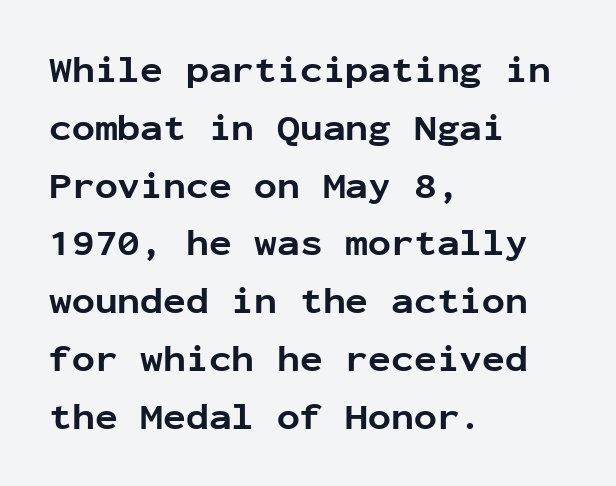
{"serif": "no", "italic": "no", "bold": "yes", "weight": "bold", "width": "normal", "stroke_contrast": "low", "x_height": "medium", "monospaced": "yes", "underline": "no", "align": "left", "line_spacing": "normal", "line_spacing_ratio": 1.52, "letter_spacing": "normal", "letter_spacing_em": 0.0, "glyph_px": 38}
